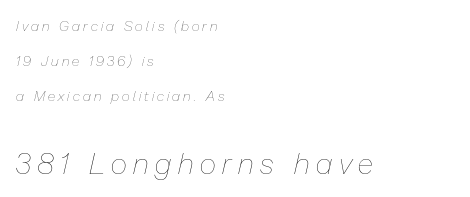
Q: Is the text bold? A: No.
Q: Is the text italic (slanted)? A: Yes, it leans right by about 13 degrees.
Q: Is the text underlined? A: No.
Q: How is the paragraph aligned? A: Left-aligned.
Q: Is the spacing between letters normal or unusually wide? A: Unusually wide.
Q: Is the spacing between lines tight, normal or loose? A: Loose.
Q: Which block of text is set in a larger size, the first (top) or the second (bottom)? A: The second (bottom) one.
Q: Width (condensed, normal, or wide)? A: Normal.
Q: Stroke contrast? A: Low.
Q: x-height? A: Medium.
Q: Monospaced? A: No.
